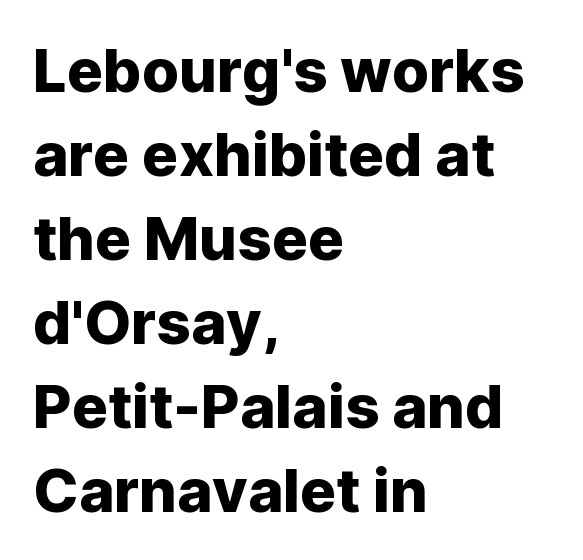
The image shows 60 px sans-serif type, upright; set left-aligned, normal line spacing (1.4x), normal letter spacing, not underlined; low stroke contrast and a medium x-height.
